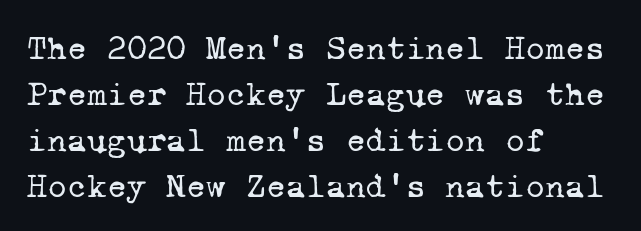
{"serif": "yes", "bold": "no", "weight": "regular", "width": "normal", "stroke_contrast": "low", "x_height": "medium", "monospaced": "yes", "underline": "no", "align": "left", "line_spacing": "normal", "line_spacing_ratio": 1.35, "letter_spacing": "normal", "letter_spacing_em": 0.0, "glyph_px": 34}
